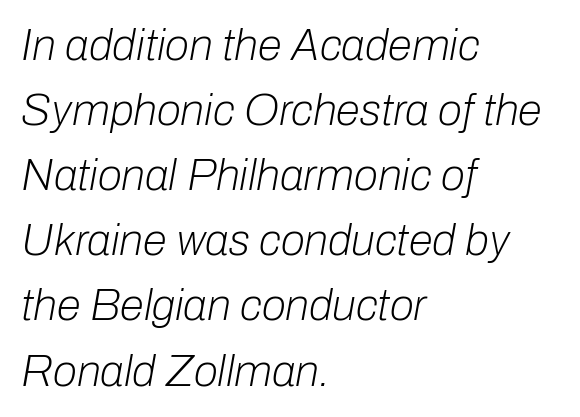
Line spacing here is normal. The strokes carry an ordinary text weight at most. There is no visible air inserted between adjacent glyphs. The whole block is typeset with a tilt. Typeset ragged right — the left edge is the straight one.
